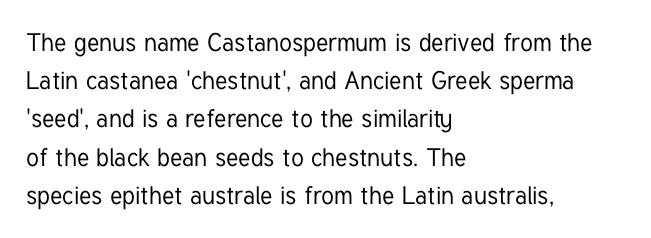
Descenders hang freely into open space. Teacher's note: observe the even left margin — that is flush-left alignment. The vertical gap from one line to the next is medium. If you drew a line through each stem, it would be perfectly vertical. The letters sit at their default tracking, neither squeezed nor spread.
